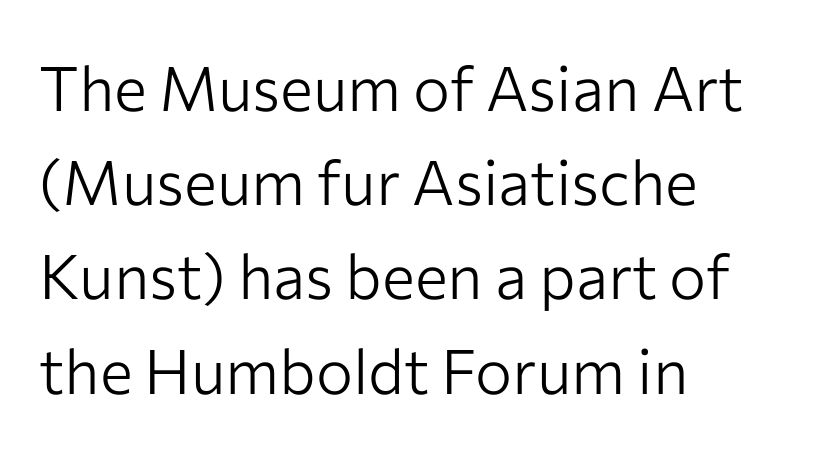
Q: Is the text bold? A: No.
Q: Is the text italic (slanted)? A: No, it is upright.
Q: Is the typeface a serif or a sans-serif typeface? A: Sans-serif.
Q: Is the text underlined? A: No.
Q: How is the paragraph aligned? A: Left-aligned.
Q: Is the spacing between letters normal or unusually wide? A: Normal.
Q: Is the spacing between lines tight, normal or loose? A: Normal.
Q: Width (condensed, normal, or wide)? A: Normal.
Q: Stroke contrast? A: Low.
Q: x-height? A: Medium.
Q: Monospaced? A: No.
